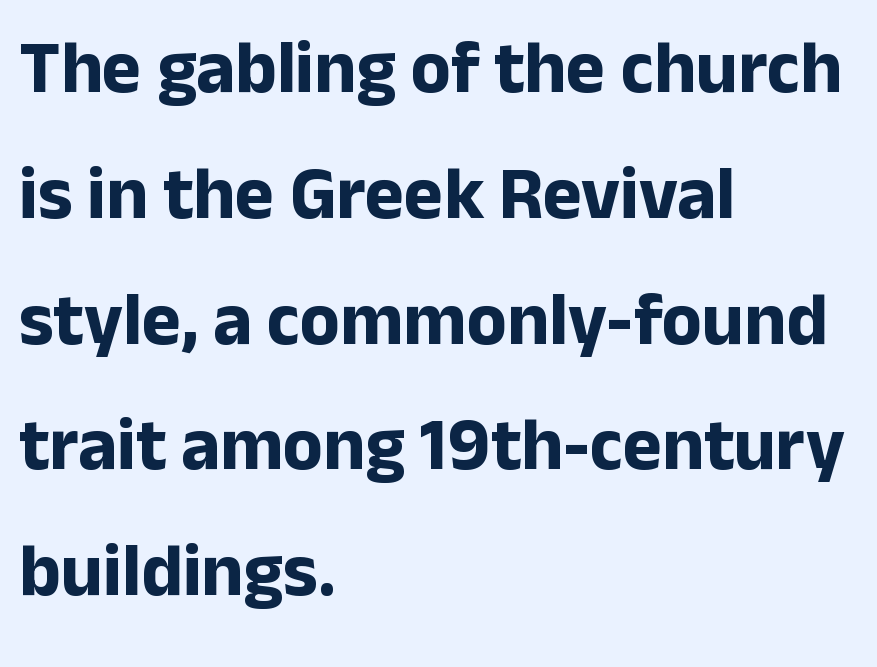
Q: Is the text bold? A: Yes.
Q: Is the text italic (slanted)? A: No, it is upright.
Q: Is the typeface a serif or a sans-serif typeface? A: Sans-serif.
Q: Is the text underlined? A: No.
Q: How is the paragraph aligned? A: Left-aligned.
Q: Is the spacing between letters normal or unusually wide? A: Normal.
Q: Is the spacing between lines tight, normal or loose? A: Normal.
Q: Width (condensed, normal, or wide)? A: Normal.
Q: Stroke contrast? A: Low.
Q: x-height? A: Medium.
Q: Monospaced? A: No.
